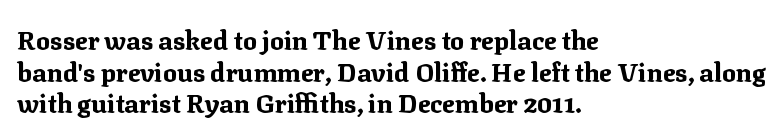
Q: Is the text bold? A: Yes.
Q: Is the text italic (slanted)? A: No, it is upright.
Q: Is the text underlined? A: No.
Q: How is the paragraph aligned? A: Left-aligned.
Q: Is the spacing between letters normal or unusually wide? A: Normal.
